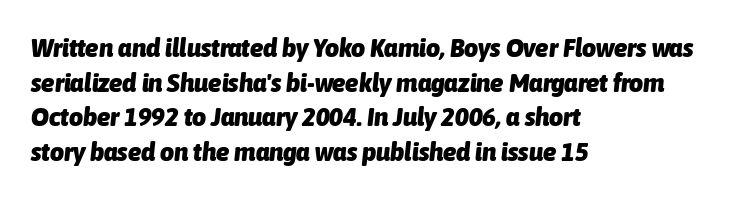
Is there much room between lines? A standard amount, neither cramped nor airy. The face used here has the dense, thick strokes of a bold. Here the glyphs are tracked normally, forming tight word shapes. An italicized treatment has been applied to the whole sample. Check the space under the baseline: it is left empty.
